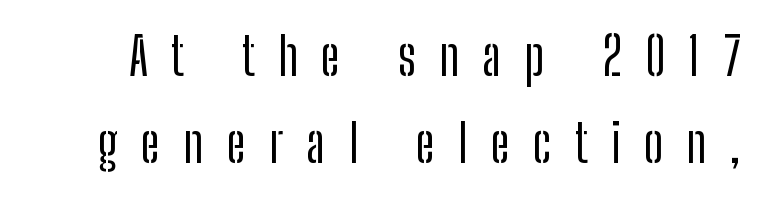
Q: Is the text italic (slanted)? A: No, it is upright.
Q: Is the typeface a serif or a sans-serif typeface? A: Sans-serif.
Q: Is the text underlined? A: No.
Q: Is the spacing between letters normal or unusually wide? A: Unusually wide.
Q: Is the spacing between lines tight, normal or loose? A: Normal.
Q: Width (condensed, normal, or wide)? A: Condensed.
Q: Stroke contrast? A: Low.
Q: x-height? A: Medium.
Q: Monospaced? A: No.
